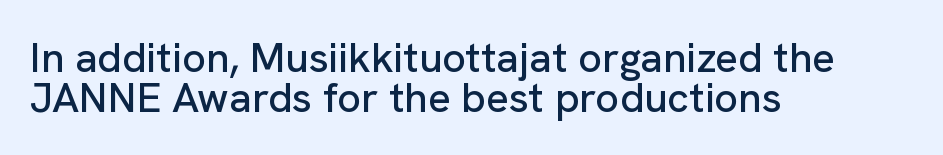
{"serif": "no", "italic": "no", "width": "normal", "stroke_contrast": "low", "x_height": "medium", "monospaced": "no", "underline": "no", "align": "left", "line_spacing": "tight", "line_spacing_ratio": 0.95, "letter_spacing": "normal", "letter_spacing_em": 0.0, "glyph_px": 42}
